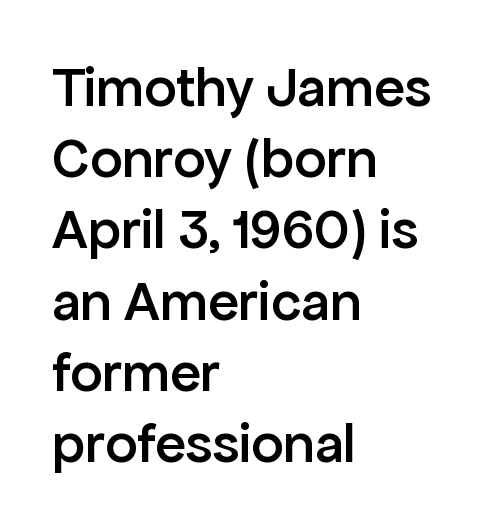
Q: Is the text bold? A: Semi-bold.
Q: Is the text italic (slanted)? A: No, it is upright.
Q: Is the typeface a serif or a sans-serif typeface? A: Sans-serif.
Q: Is the text underlined? A: No.
Q: How is the paragraph aligned? A: Left-aligned.
Q: Is the spacing between letters normal or unusually wide? A: Normal.
Q: Is the spacing between lines tight, normal or loose? A: Normal.
Q: Width (condensed, normal, or wide)? A: Normal.
Q: Stroke contrast? A: Low.
Q: x-height? A: Medium.
Q: Monospaced? A: No.
